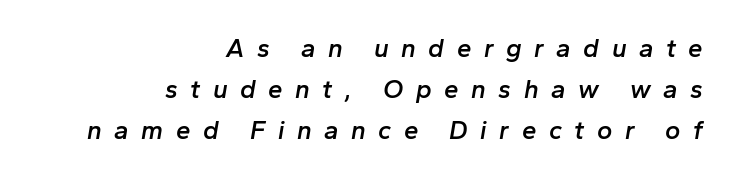
The image shows 26 px text type, italic (leaning right); set right-aligned, normal line spacing (1.57x), unusually wide letter spacing (+0.48 em), not underlined.
